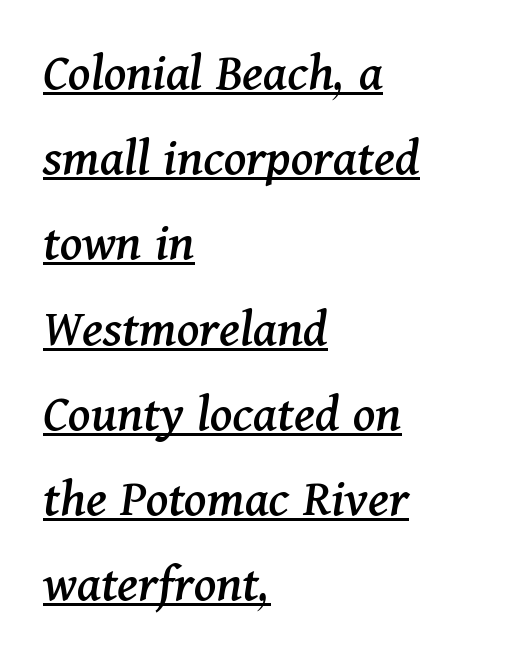
Students, observe: this is what conventionally led text looks like. Each letter's strokes conclude with small projecting serifs. The rendering uses natural spacing where letterforms have individual widths. Where is the straight margin? On the left.
